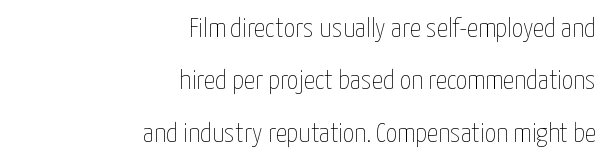
{"italic": "no", "bold": "no", "weight": "thin", "width": "condensed", "stroke_contrast": "low", "x_height": "medium", "monospaced": "no", "underline": "no", "align": "right", "line_spacing_ratio": 1.87, "letter_spacing": "normal", "letter_spacing_em": 0.0, "glyph_px": 28}
